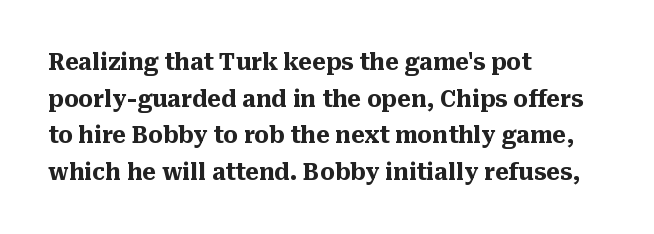
Visually the block forms a straight wall on the left and a jagged coastline on the right. The letters are bold, with thick, heavy strokes. The gap between lines stays unmarked. This sample keeps an unexceptional amount of space between lines. The horizontal fit of the characters is conventional and even. Vertical strokes here are truly vertical.
